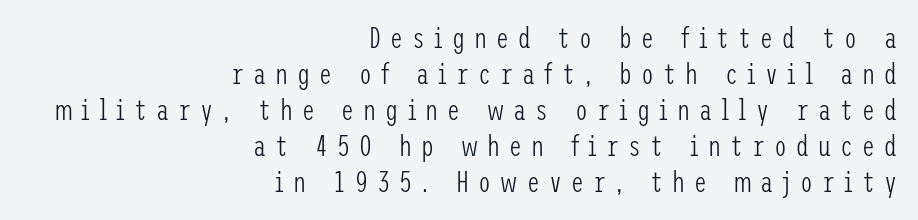
Q: Is the text bold? A: No.
Q: Is the text italic (slanted)? A: No, it is upright.
Q: Is the typeface a serif or a sans-serif typeface? A: Sans-serif.
Q: Is the text underlined? A: No.
Q: How is the paragraph aligned? A: Right-aligned.
Q: Is the spacing between letters normal or unusually wide? A: Unusually wide.
Q: Width (condensed, normal, or wide)? A: Condensed.
Q: Stroke contrast? A: Low.
Q: x-height? A: Medium.
